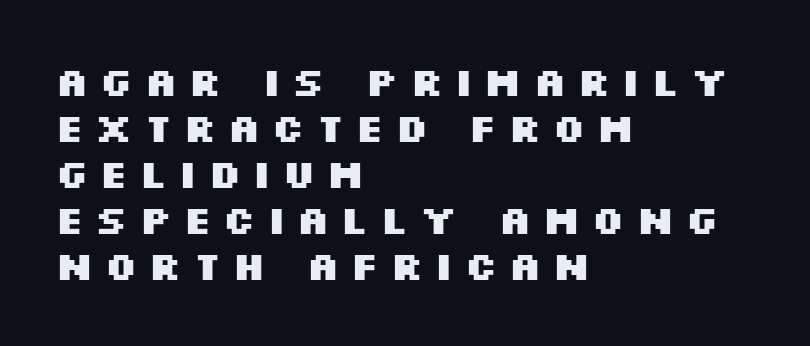
Q: Is the text bold? A: Yes.
Q: Is the text italic (slanted)? A: No, it is upright.
Q: Is the typeface a serif or a sans-serif typeface? A: Sans-serif.
Q: Is the text underlined? A: No.
Q: How is the paragraph aligned? A: Left-aligned.
Q: Is the spacing between letters normal or unusually wide? A: Unusually wide.
Q: Width (condensed, normal, or wide)? A: Wide.
Q: Stroke contrast? A: Medium.
Q: x-height? A: Large.
Q: Monospaced? A: No.
